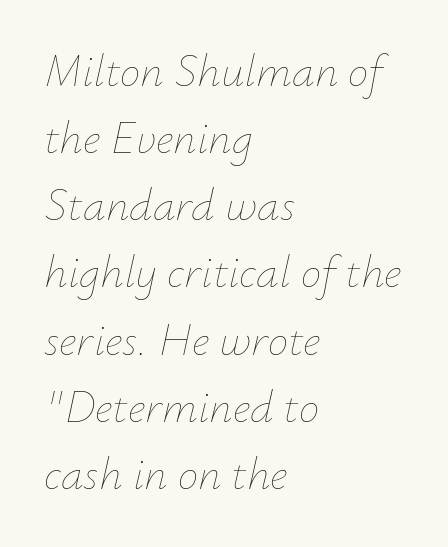
The image shows 46 px thin type, italic (leaning right); set left-aligned, normal line spacing (1.46x), normal letter spacing, not underlined; low stroke contrast and a small x-height.
